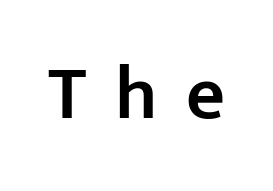
Note the varied advance widths — an 'i' is clearly narrower than an 'm'. The specimen omits any rule beneath the text block's lines. The axis of the letterforms is exactly vertical. The rendering shows plain stroke endings on the letterforms — a sans-serif design.
